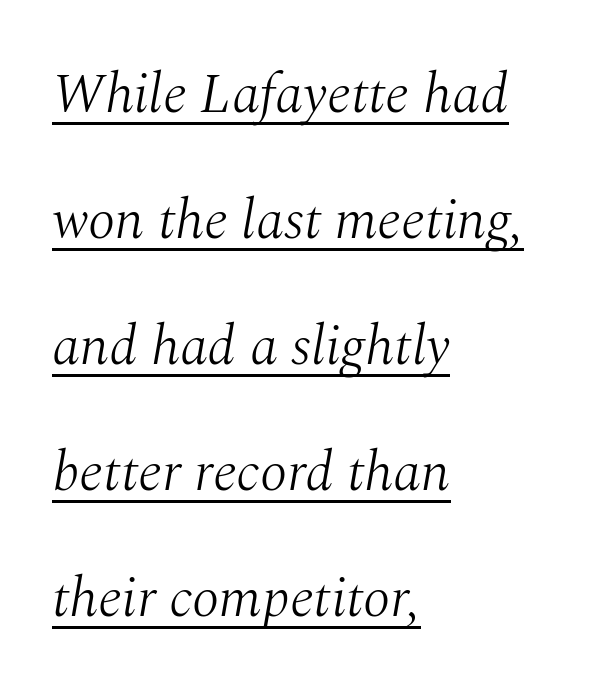
{"serif": "yes", "italic": "yes", "lean": "right", "slant_degrees": 10, "bold": "no", "weight": "light", "width": "normal", "stroke_contrast": "medium", "x_height": "medium", "monospaced": "no", "underline": "yes", "align": "left", "line_spacing": "loose", "line_spacing_ratio": 2.25, "letter_spacing": "normal", "letter_spacing_em": 0.0, "glyph_px": 56}
